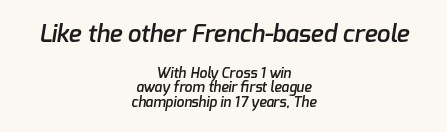
Q: Is the text bold? A: Semi-bold.
Q: Is the text underlined? A: No.
Q: How is the paragraph aligned? A: Centered.
Q: Is the spacing between letters normal or unusually wide? A: Normal.
Q: Is the spacing between lines tight, normal or loose? A: Tight.
Q: Which block of text is set in a larger size, the first (top) or the second (bottom)? A: The first (top) one.
